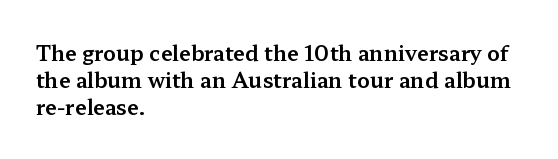
{"italic": "no", "underline": "no", "align": "left", "line_spacing": "normal", "line_spacing_ratio": 1.29, "letter_spacing": "normal", "letter_spacing_em": 0.0, "glyph_px": 21}
